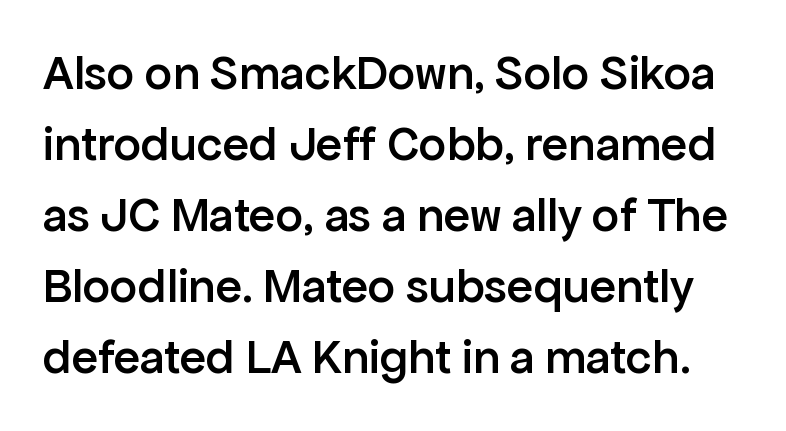
This sample uses an upright cut, with every glyph sitting square on the baseline. These lines keep a tight, regular rhythm from letter to letter. The characters look somewhat weighty, a semibold short of true bold. Varying glyph widths throughout — classic text-font behaviour. Type style note: lacks serifs. Anything drawn beneath the words? Only blank space.
